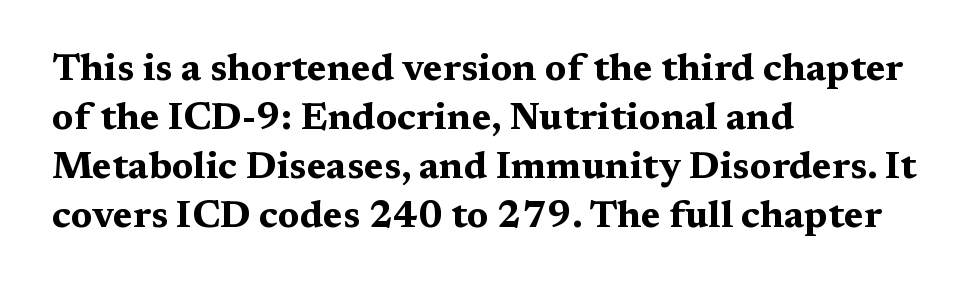
{"serif": "yes", "italic": "no", "bold": "yes", "weight": "bold", "width": "wide", "stroke_contrast": "medium", "x_height": "medium", "monospaced": "no", "underline": "no", "align": "left", "line_spacing": "normal", "line_spacing_ratio": 1.29, "letter_spacing": "normal", "letter_spacing_em": 0.0, "glyph_px": 38}
